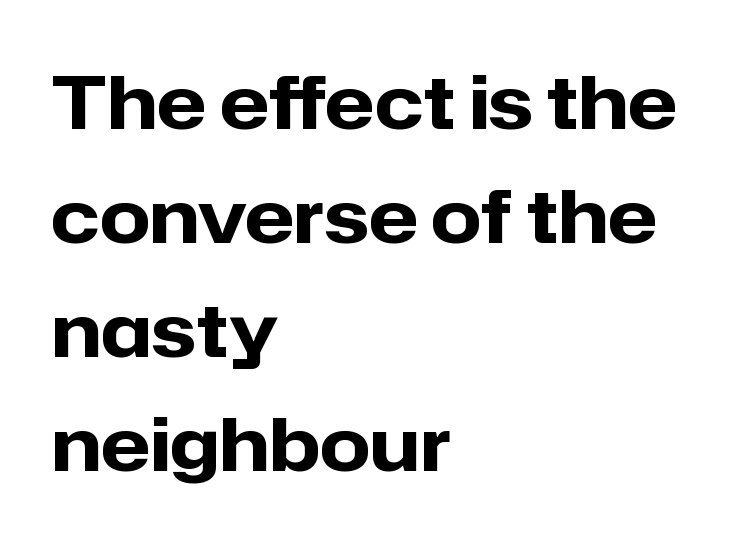
Q: Is the text bold? A: Yes.
Q: Is the text italic (slanted)? A: No, it is upright.
Q: Is the typeface a serif or a sans-serif typeface? A: Sans-serif.
Q: Is the text underlined? A: No.
Q: How is the paragraph aligned? A: Left-aligned.
Q: Is the spacing between letters normal or unusually wide? A: Normal.
Q: Is the spacing between lines tight, normal or loose? A: Normal.
Q: Width (condensed, normal, or wide)? A: Normal.
Q: Stroke contrast? A: Low.
Q: x-height? A: Medium.
Q: Monospaced? A: No.
